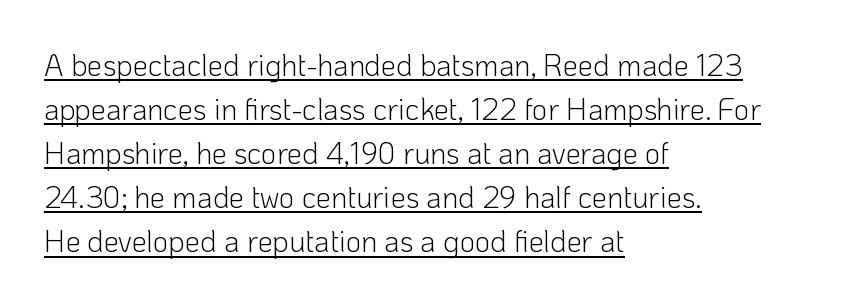
Vertically, the passage feels balanced, rows spaced as you'd expect. These lines are rendered in a variable-pitch font. Quick note: underline on. Compared with typical body copy, the letter spacing here is the same. The designer went with a sans here, leaving each stem footless. Is there any slant? The stems are plumb.
